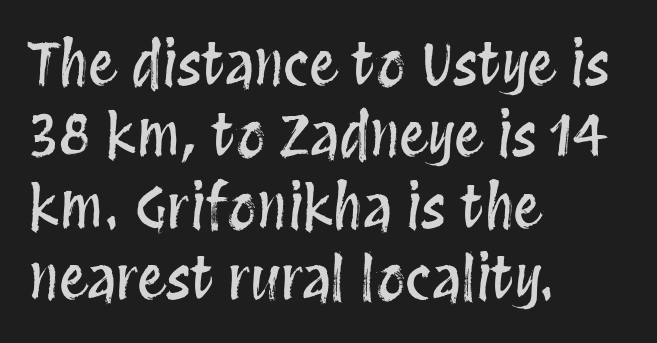
Q: Is the text italic (slanted)? A: No, it is upright.
Q: Is the text underlined? A: No.
Q: How is the paragraph aligned? A: Left-aligned.
Q: Is the spacing between letters normal or unusually wide? A: Normal.
Q: Width (condensed, normal, or wide)? A: Condensed.
Q: Stroke contrast? A: Medium.
Q: x-height? A: Large.
Q: Monospaced? A: No.
